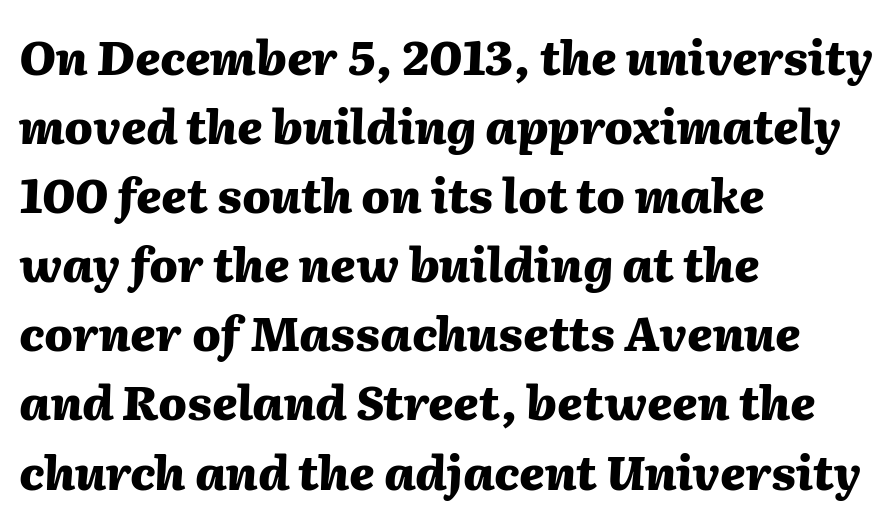
The image shows 47 px heavy type, italic (leaning right); set left-aligned, normal line spacing (1.47x), normal letter spacing, not underlined; medium stroke contrast and a medium x-height.
